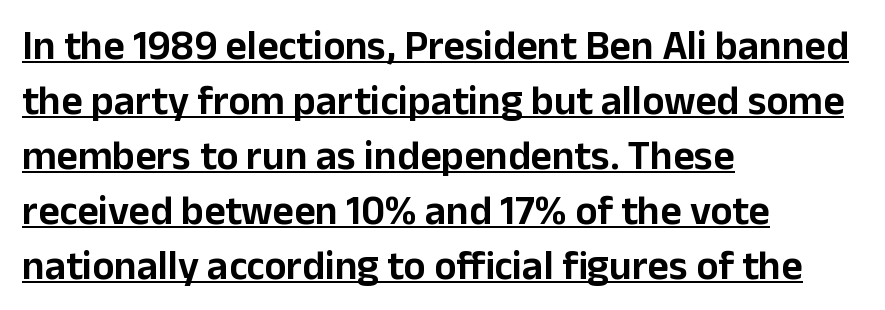
Evenly set lines give the paragraph a standard silhouette. Note the varied advance widths — an 'i' is clearly narrower than an 'm'. Each letter's strokes conclude bluntly, with no projecting serifs. You can see a thin bar hugging the bottom of the glyphs. The lines are quadded left. Tracking value appears to be zero — textbook default spacing.
